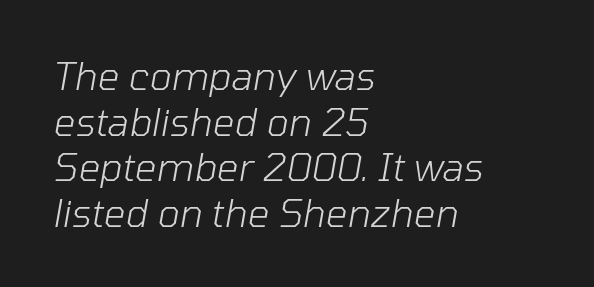
Q: Is the text bold? A: No.
Q: Is the text italic (slanted)? A: Yes, it leans right by about 10 degrees.
Q: Is the text underlined? A: No.
Q: How is the paragraph aligned? A: Left-aligned.
Q: Is the spacing between letters normal or unusually wide? A: Normal.
Q: Width (condensed, normal, or wide)? A: Normal.
Q: Stroke contrast? A: Low.
Q: x-height? A: Medium.
Q: Monospaced? A: No.
